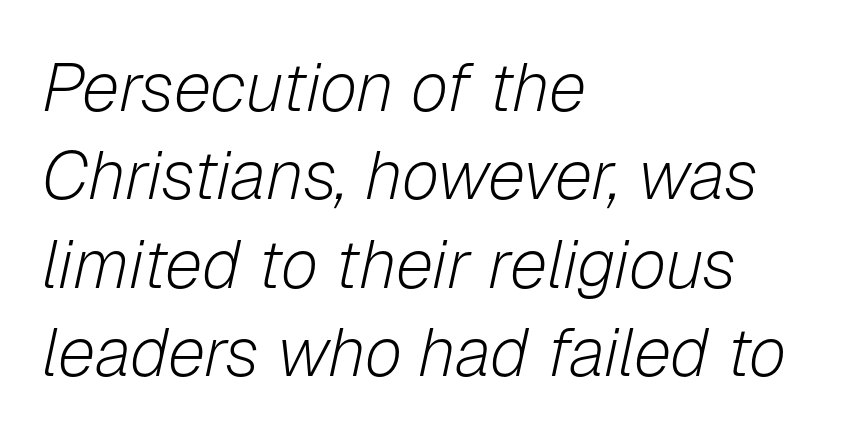
Heaviness? Minimal to ordinary, like unemphasized prose. You could not count columns in this text — the font is proportionally spaced. The rendering uses a moderate line-height, typical for paragraphs. Does extra space separate the letters? No, they use regular spacing. Descenders are the only things crossing below the line.
